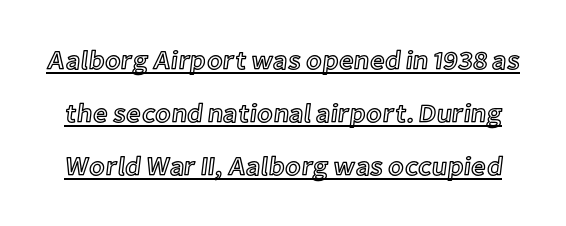
{"underline": "yes", "line_spacing": "loose", "line_spacing_ratio": 2.03, "letter_spacing": "normal", "letter_spacing_em": 0.0, "glyph_px": 26}
